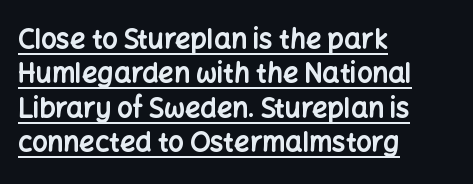
Words appear dense and cohesive because spacing is normal. Leading: standard. The typesetting leans heavy: a genuine bold. The typesetter has applied underlining to the passage shown. Italic: no, the glyphs are upright roman. Caption: multi-line text, flush left, ragged right.
